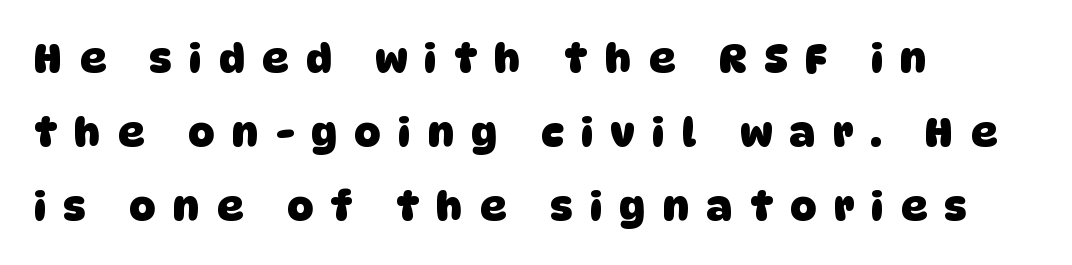
Casual observation: everything's shoved over to the left. This sample uses a sans-serif face. The rendering uses a bold face; every stroke is thick and dark. Anything drawn beneath the words? Only blank space. Is this a fixed-width face? No — the glyphs have proportional, varying widths.
